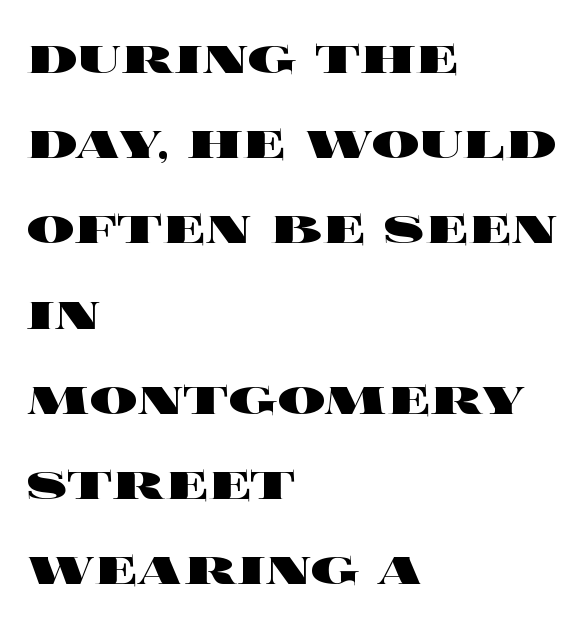
The image shows 60 px heavy, wide type, upright; set left-aligned, normal line spacing (1.42x), normal letter spacing, not underlined; a large x-height.
